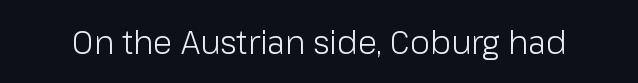
The image shows 32 px light sans-serif type, upright; set normal letter spacing, not underlined; low stroke contrast and a medium x-height.
